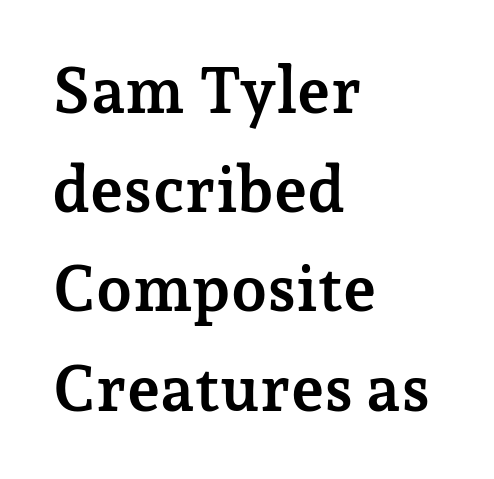
{"serif": "yes", "italic": "no", "bold": "yes", "weight": "semibold", "width": "normal", "stroke_contrast": "low", "x_height": "medium", "monospaced": "no", "underline": "no", "align": "left", "line_spacing": "normal", "line_spacing_ratio": 1.55, "letter_spacing": "normal", "letter_spacing_em": 0.0, "glyph_px": 64}
